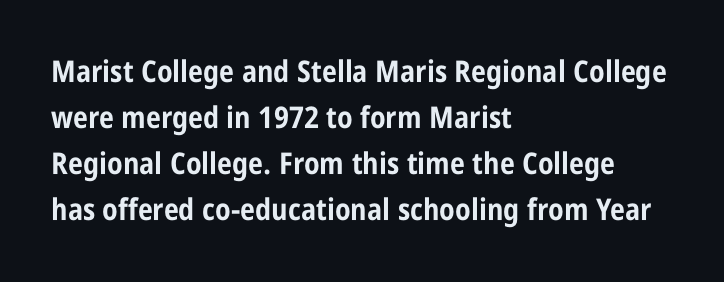
{"serif": "no", "italic": "no", "bold": "yes", "weight": "bold", "width": "condensed", "stroke_contrast": "low", "x_height": "large", "monospaced": "no", "underline": "no", "align": "left", "line_spacing": "normal", "line_spacing_ratio": 1.53, "letter_spacing": "normal", "letter_spacing_em": 0.0, "glyph_px": 30}
